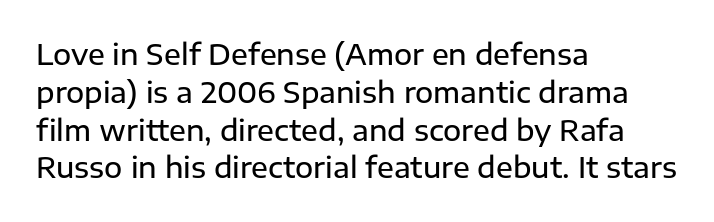
{"serif": "no", "italic": "no", "bold": "semi", "weight": "semibold", "width": "normal", "stroke_contrast": "low", "x_height": "medium", "monospaced": "no", "underline": "no", "align": "left", "line_spacing": "normal", "line_spacing_ratio": 1.35, "letter_spacing": "normal", "letter_spacing_em": 0.0, "glyph_px": 28}
